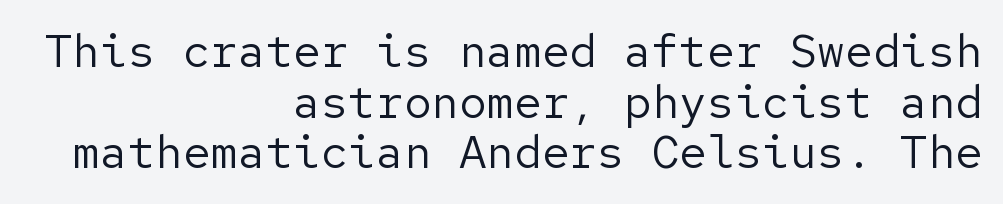
Q: Is the text bold? A: No.
Q: Is the text italic (slanted)? A: No, it is upright.
Q: Is the typeface a serif or a sans-serif typeface? A: Sans-serif.
Q: Is the text underlined? A: No.
Q: How is the paragraph aligned? A: Right-aligned.
Q: Is the spacing between letters normal or unusually wide? A: Normal.
Q: Is the spacing between lines tight, normal or loose? A: Tight.
Q: Width (condensed, normal, or wide)? A: Normal.
Q: Stroke contrast? A: Low.
Q: x-height? A: Medium.
